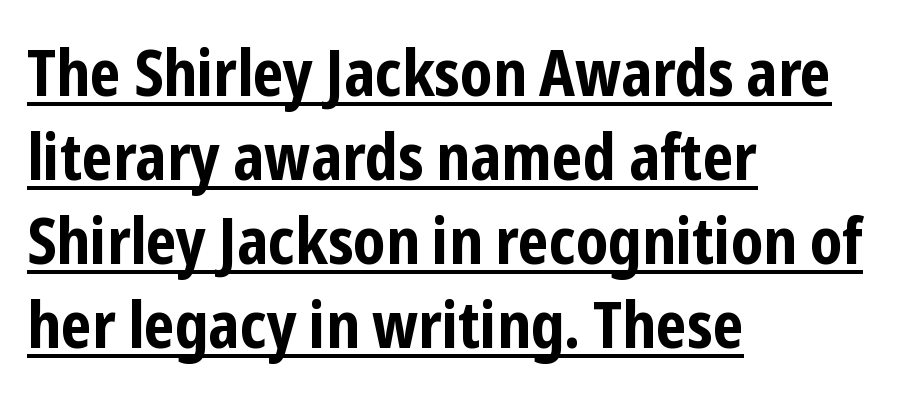
{"serif": "no", "italic": "no", "bold": "yes", "weight": "bold", "width": "condensed", "stroke_contrast": "low", "x_height": "medium", "monospaced": "no", "underline": "yes", "align": "left", "line_spacing": "normal", "line_spacing_ratio": 1.31, "letter_spacing": "normal", "letter_spacing_em": 0.0, "glyph_px": 64}
